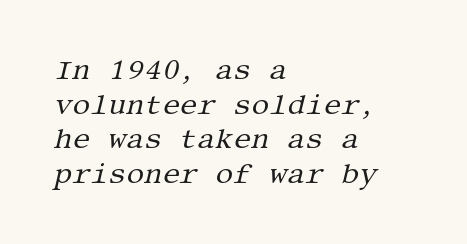
The image shows 28 px regular-weight serif type, italic (leaning right); set left-aligned, line spacing 1.24x, normal letter spacing, not underlined; medium stroke contrast and a large x-height.
